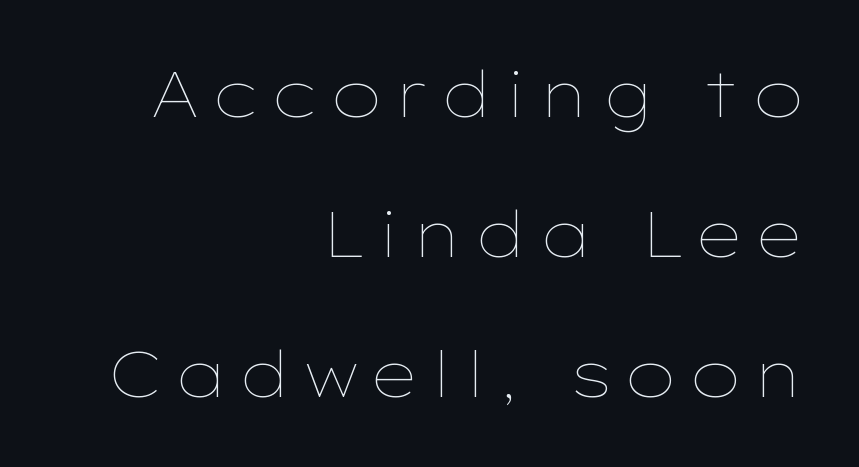
Q: Is the text bold? A: No.
Q: Is the text italic (slanted)? A: No, it is upright.
Q: Is the text underlined? A: No.
Q: How is the paragraph aligned? A: Right-aligned.
Q: Is the spacing between lines tight, normal or loose? A: Loose.
Q: Width (condensed, normal, or wide)? A: Wide.
Q: Stroke contrast? A: Low.
Q: x-height? A: Medium.
Q: Monospaced? A: No.
